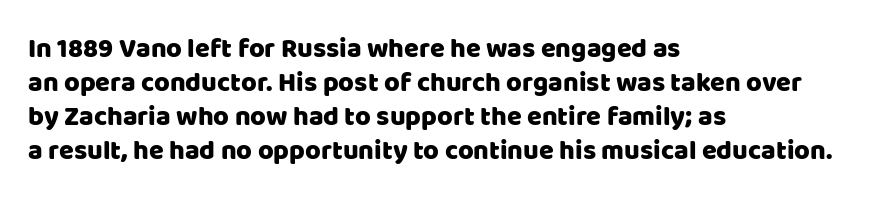
This sample uses plain, unmodified letter spacing. The setting favours the left margin, as ordinary paragraphs usually do. Does the lettering tilt? It doesn't — this is upright. Is there much room between lines? A standard amount, neither cramped nor airy.
